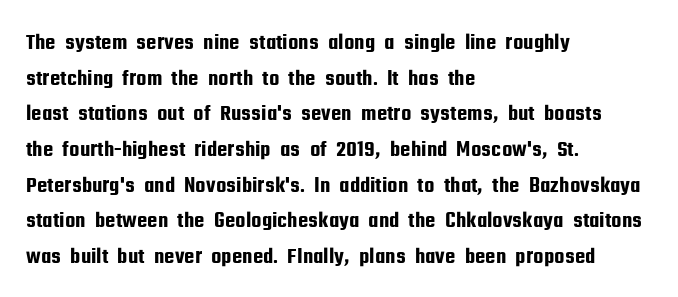
{"italic": "no", "underline": "no", "align": "left", "line_spacing": "normal", "line_spacing_ratio": 1.55, "letter_spacing": "normal", "letter_spacing_em": 0.0, "glyph_px": 23}
